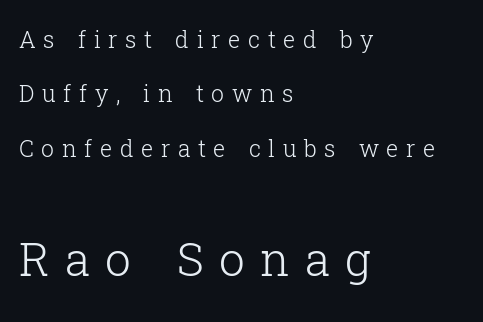
{"serif": "yes", "italic": "no", "bold": "no", "weight": "light", "width": "normal", "stroke_contrast": "low", "x_height": "medium", "monospaced": "no", "underline": "no", "align": "left", "line_spacing": "loose", "line_spacing_ratio": 2.36, "letter_spacing": "wide", "letter_spacing_em": 0.33, "larger_block": "second", "size_ratio": 2.0, "glyph_px": 46}
